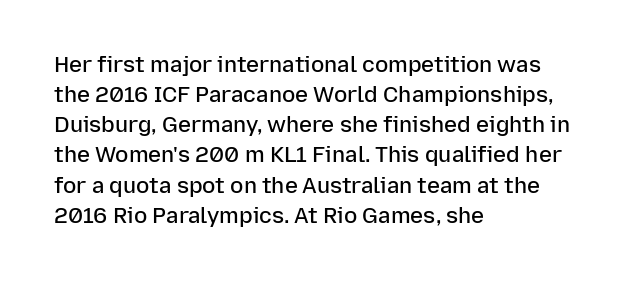
Q: Is the text bold? A: Semi-bold.
Q: Is the text italic (slanted)? A: No, it is upright.
Q: Is the text underlined? A: No.
Q: How is the paragraph aligned? A: Left-aligned.
Q: Is the spacing between letters normal or unusually wide? A: Normal.
Q: Is the spacing between lines tight, normal or loose? A: Normal.
